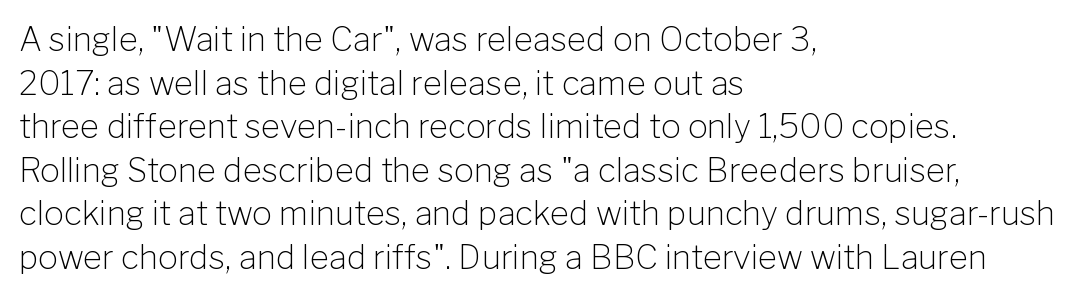
The image shows 33 px light sans-serif type, upright; set left-aligned, normal line spacing (1.32x), normal letter spacing, not underlined; low stroke contrast and a medium x-height.
